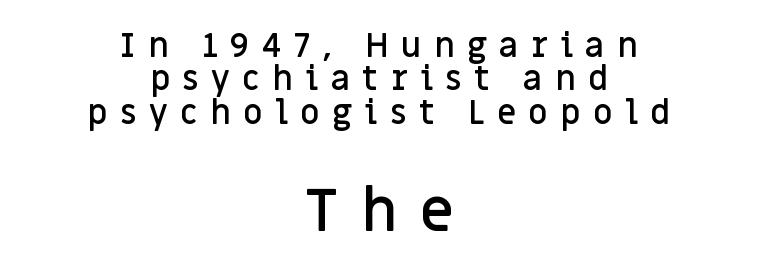
The image shows 60 px semibold sans-serif type, upright; set centered, tight line spacing (0.98x), unusually wide letter spacing (+0.36 em), not underlined; the second (bottom) block is 1.76x larger; low stroke contrast and a large x-height.
